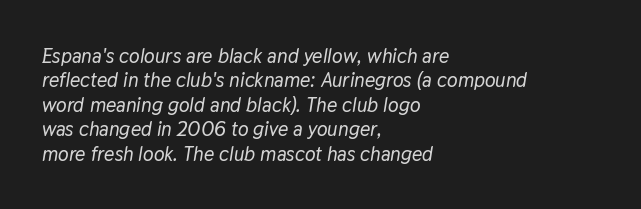
{"italic": "yes", "lean": "right", "slant_degrees": 9, "underline": "no", "align": "left", "line_spacing_ratio": 1.22, "letter_spacing": "normal", "letter_spacing_em": 0.0, "glyph_px": 20}
